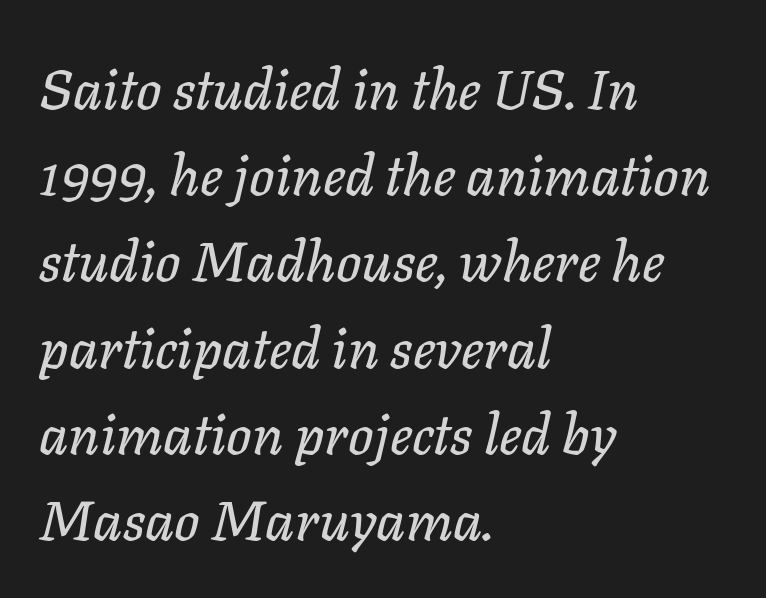
{"italic": "yes", "lean": "right", "slant_degrees": 11, "width": "normal", "stroke_contrast": "low", "x_height": "medium", "monospaced": "no", "underline": "no", "align": "left", "line_spacing": "normal", "line_spacing_ratio": 1.54, "letter_spacing": "normal", "letter_spacing_em": 0.0, "glyph_px": 56}
